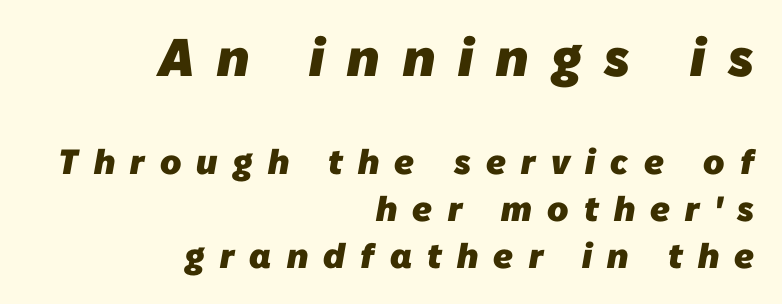
{"serif": "no", "bold": "yes", "weight": "heavy", "width": "normal", "stroke_contrast": "low", "x_height": "medium", "monospaced": "no", "underline": "no", "align": "right", "line_spacing": "normal", "line_spacing_ratio": 1.35, "letter_spacing": "wide", "letter_spacing_em": 0.44, "larger_block": "first", "size_ratio": 1.51, "glyph_px": 53}
